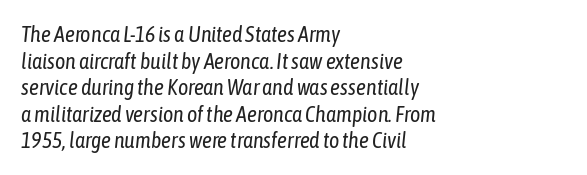
Q: Is the text bold? A: No.
Q: Is the text italic (slanted)? A: Yes, it leans right by about 6 degrees.
Q: Is the text underlined? A: No.
Q: How is the paragraph aligned? A: Left-aligned.
Q: Is the spacing between letters normal or unusually wide? A: Normal.
